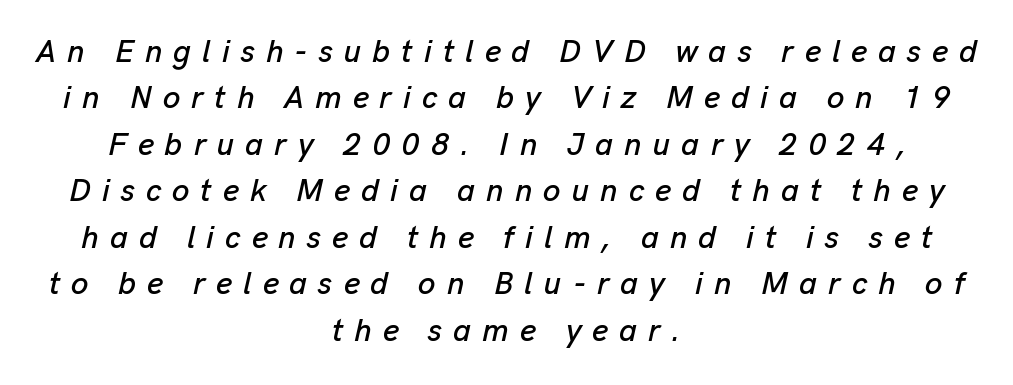
These lines are rendered in a variable-pitch font. Bare-footed words on every line. The text carries the slant typical of an italic or oblique font. The horizontal fit of the characters is loose and conspicuously gappy. Vertical spacing — default. Horizontal alignment here is central, giving a formal, balanced look.
